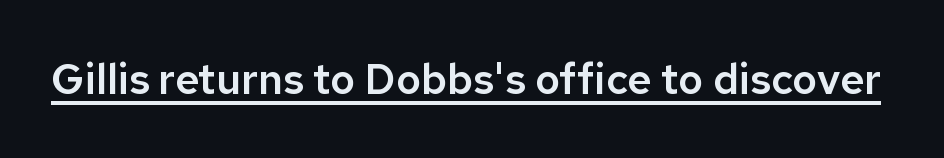
The image shows 42 px sans-serif type, upright; set normal letter spacing, underlined; low stroke contrast and a medium x-height.
